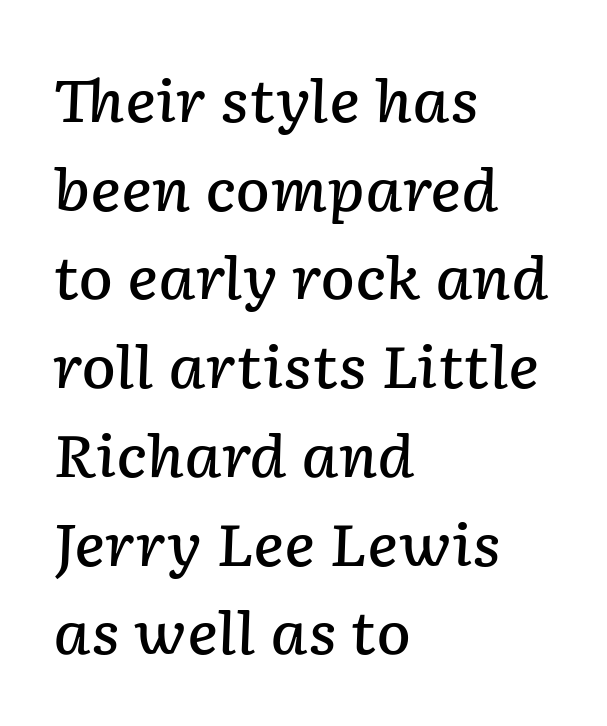
{"italic": "yes", "lean": "right", "slant_degrees": 2, "bold": "semi", "weight": "semibold", "width": "normal", "stroke_contrast": "low", "x_height": "medium", "monospaced": "no", "underline": "no", "align": "left", "line_spacing": "normal", "line_spacing_ratio": 1.53, "letter_spacing": "normal", "letter_spacing_em": 0.0, "glyph_px": 58}
